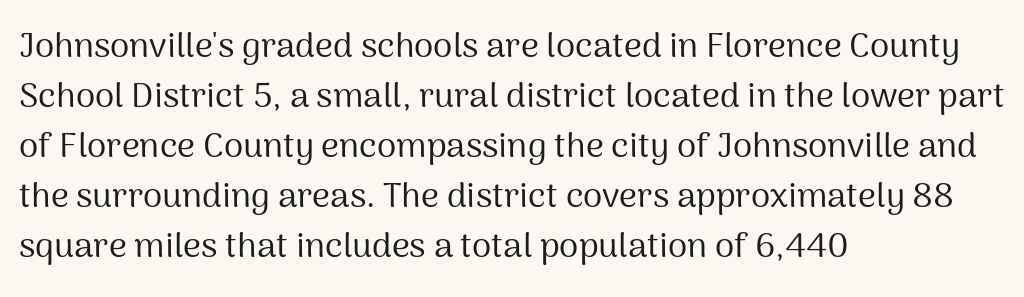
Where is the straight margin? On the left. Vertical spacing — default. Typographically, this falls in the sans-serif category. When letters stand straight like this, we call the style roman or upright. Is this a fixed-width face? No — the glyphs have proportional, varying widths. Bare-footed words on every line.
